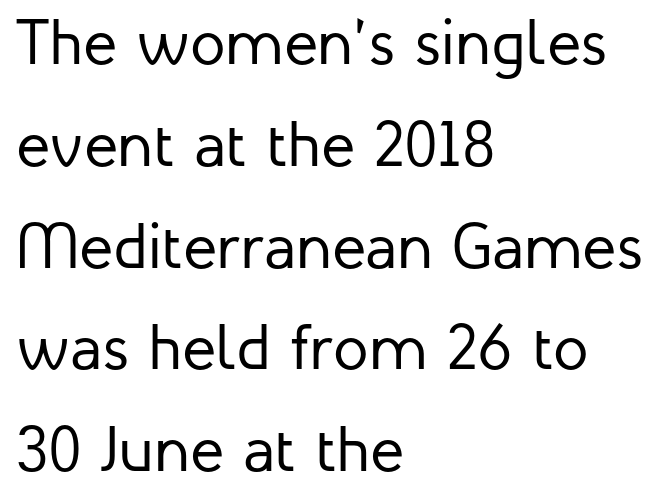
{"serif": "no", "italic": "no", "bold": "no", "weight": "regular", "width": "normal", "stroke_contrast": "low", "x_height": "medium", "monospaced": "no", "underline": "no", "align": "left", "line_spacing": "normal", "line_spacing_ratio": 1.59, "letter_spacing": "normal", "letter_spacing_em": 0.0, "glyph_px": 64}
